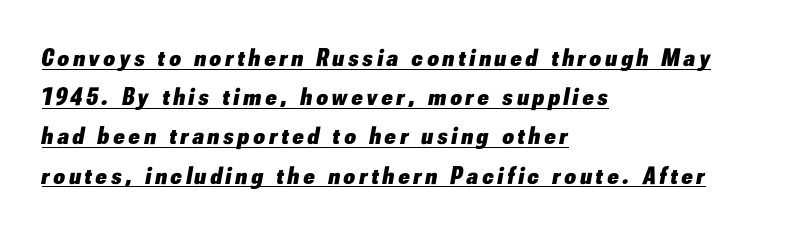
The image shows 25 px bold type, italic (leaning right); set left-aligned, normal line spacing (1.57x), underlined.
